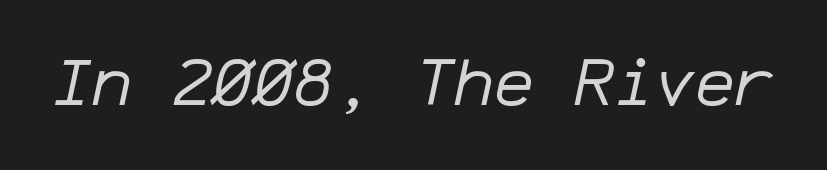
The face used here is monospaced, like something from a code editor. Caption: standard tracking, unaltered. Counters stay open thanks to moderate or lighter strokes. Looking at the ascenders, they clearly lean. Each row of text sits above clean, open space.
